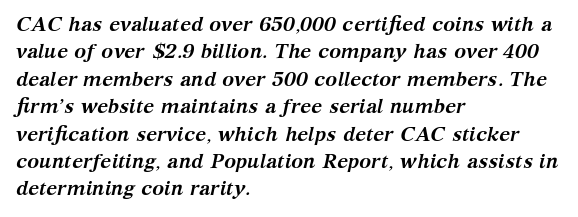
Q: Is the text bold? A: Yes.
Q: Is the text italic (slanted)? A: Yes, it leans right by about 12 degrees.
Q: Is the text underlined? A: No.
Q: How is the paragraph aligned? A: Left-aligned.
Q: Is the spacing between letters normal or unusually wide? A: Normal.
Q: Is the spacing between lines tight, normal or loose? A: Normal.
